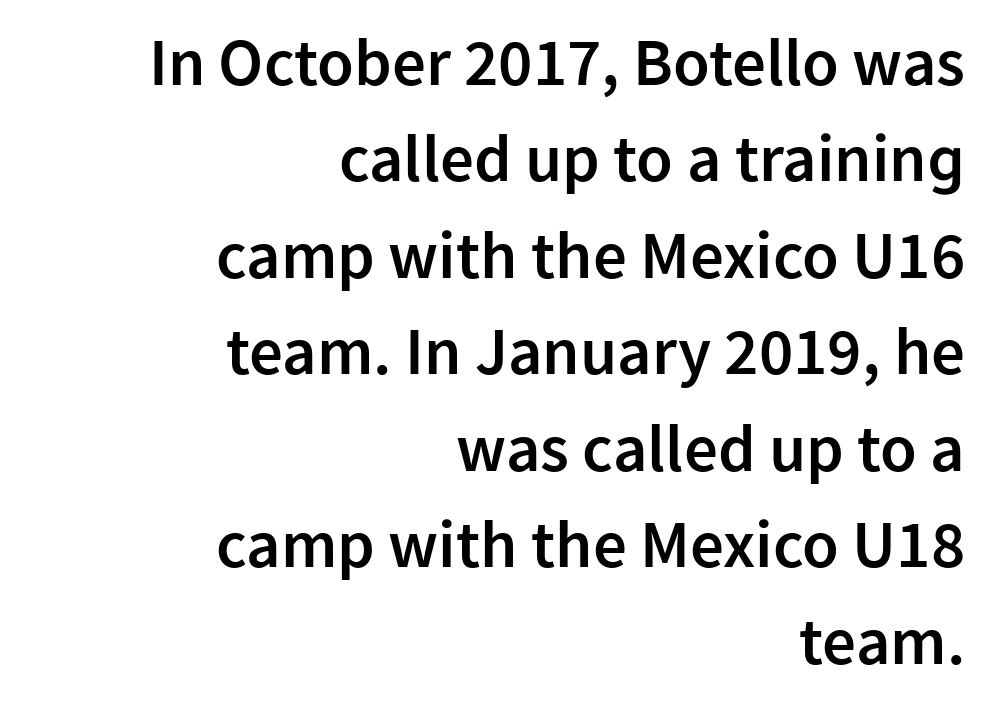
The image shows 67 px semibold sans-serif type, upright; set right-aligned, normal line spacing (1.44x), normal letter spacing, not underlined; low stroke contrast and a medium x-height.
